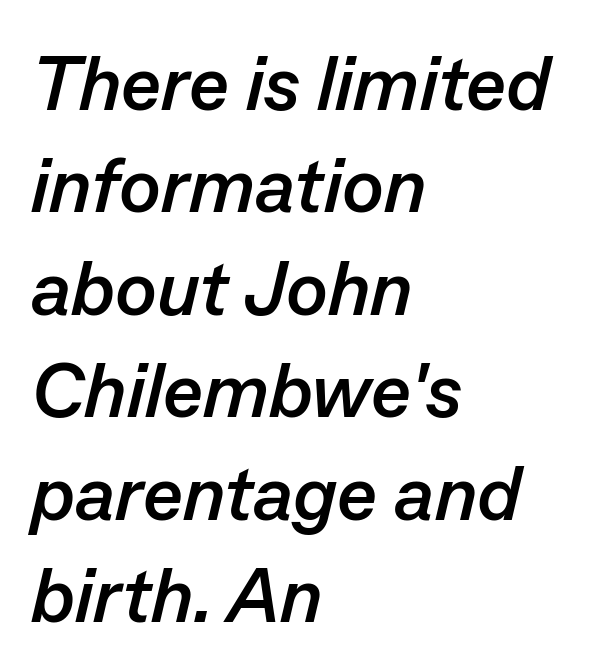
Look at the tracking — it's just the regular setting, nothing added. Words float on clear page, feet unadorned. Pretty heavy lettering here — definitely bold. Would a proofreader flag this as italicized? Yes. Line beginnings align vertically; line endings do not.
